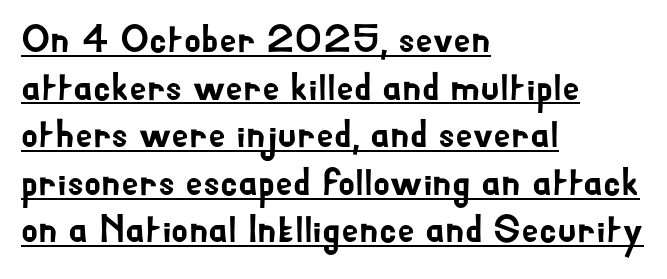
{"serif": "no", "italic": "no", "width": "normal", "stroke_contrast": "low", "x_height": "small", "monospaced": "no", "underline": "yes", "align": "left", "line_spacing_ratio": 1.22, "letter_spacing": "normal", "letter_spacing_em": 0.0, "glyph_px": 39}
